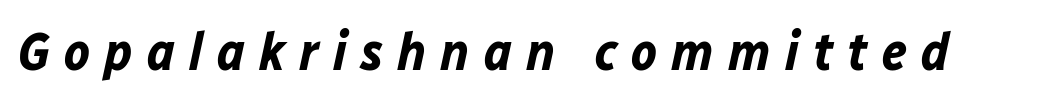
Q: Is the text bold? A: Yes.
Q: Is the text italic (slanted)? A: Yes, it leans right by about 12 degrees.
Q: Is the text underlined? A: No.
Q: Is the spacing between letters normal or unusually wide? A: Unusually wide.
Q: Width (condensed, normal, or wide)? A: Normal.
Q: Stroke contrast? A: Low.
Q: x-height? A: Medium.
Q: Monospaced? A: No.
